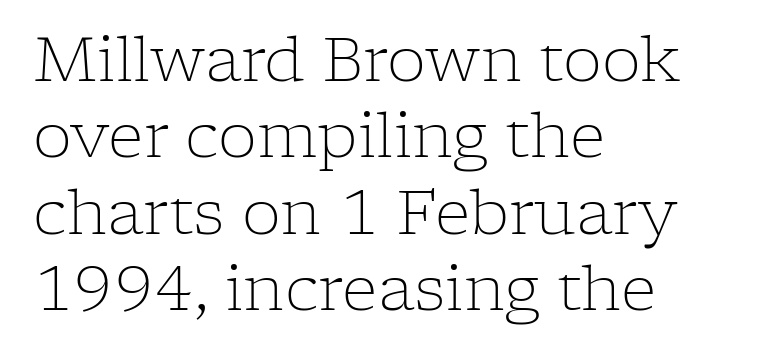
{"serif": "yes", "italic": "no", "bold": "no", "weight": "light", "width": "normal", "stroke_contrast": "low", "x_height": "medium", "monospaced": "no", "underline": "no", "align": "left", "line_spacing_ratio": 1.23, "letter_spacing": "normal", "letter_spacing_em": 0.0, "glyph_px": 62}
